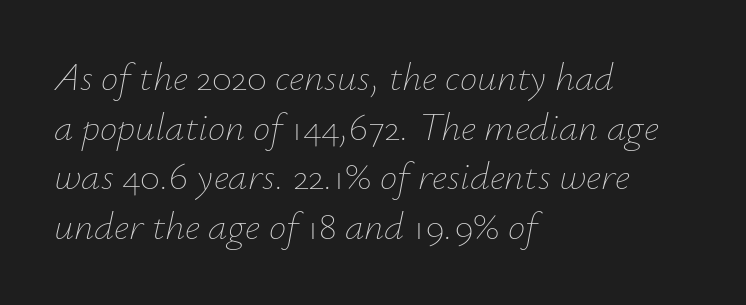
The image shows 39 px thin type, italic (leaning right); set left-aligned, normal line spacing (1.27x), normal letter spacing, not underlined; low stroke contrast and a small x-height.
